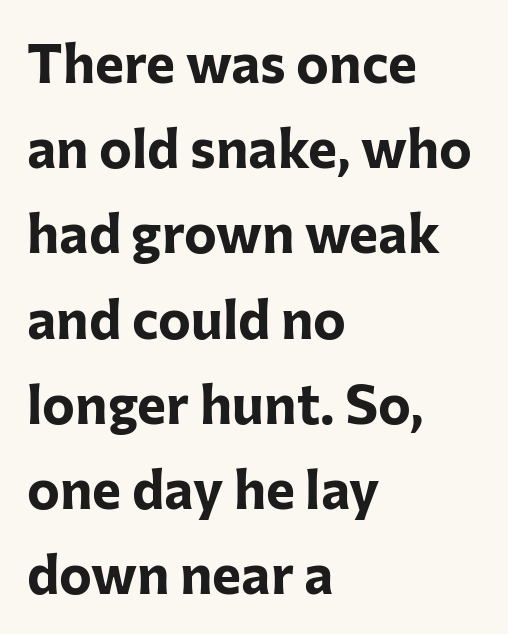
Q: Is the text bold? A: Yes.
Q: Is the text italic (slanted)? A: No, it is upright.
Q: Is the typeface a serif or a sans-serif typeface? A: Sans-serif.
Q: Is the text underlined? A: No.
Q: How is the paragraph aligned? A: Left-aligned.
Q: Is the spacing between letters normal or unusually wide? A: Normal.
Q: Is the spacing between lines tight, normal or loose? A: Normal.
Q: Width (condensed, normal, or wide)? A: Normal.
Q: Stroke contrast? A: Low.
Q: x-height? A: Medium.
Q: Monospaced? A: No.
